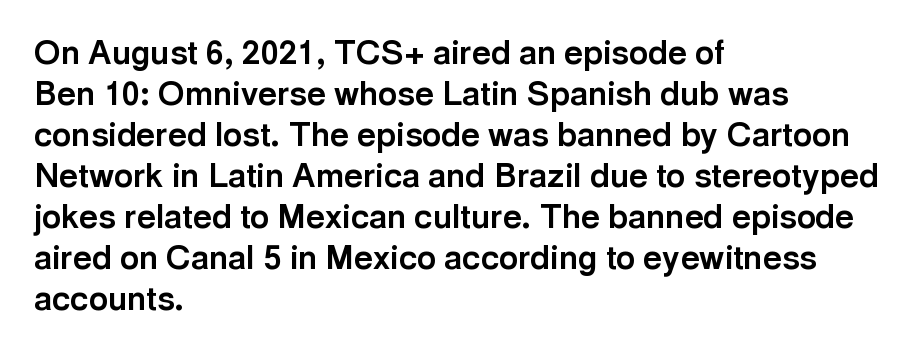
Rule under the text: the space is simply empty. This is the regular roman posture of the typeface. Check where the strokes stop: nothing finishes them off — pure sans. Think of a printed novel: that variable character pitch is what you see here.
